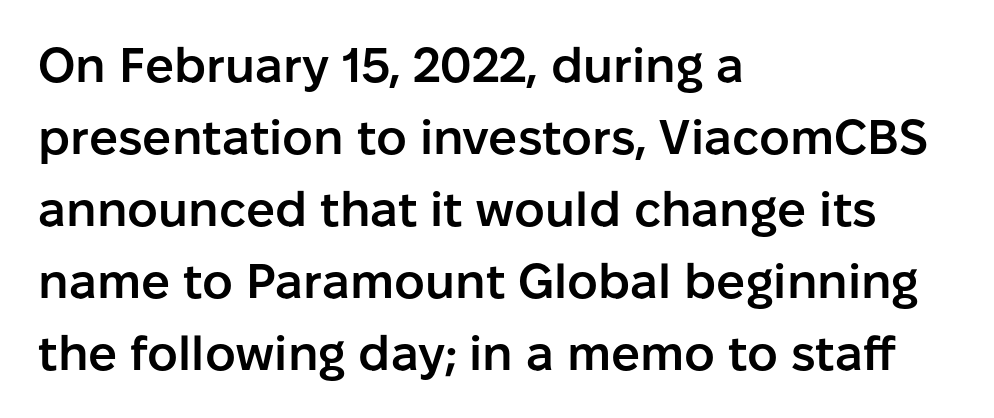
The image shows 48 px semibold sans-serif type, upright; set left-aligned, normal line spacing (1.5x), normal letter spacing, not underlined; low stroke contrast and a medium x-height.
